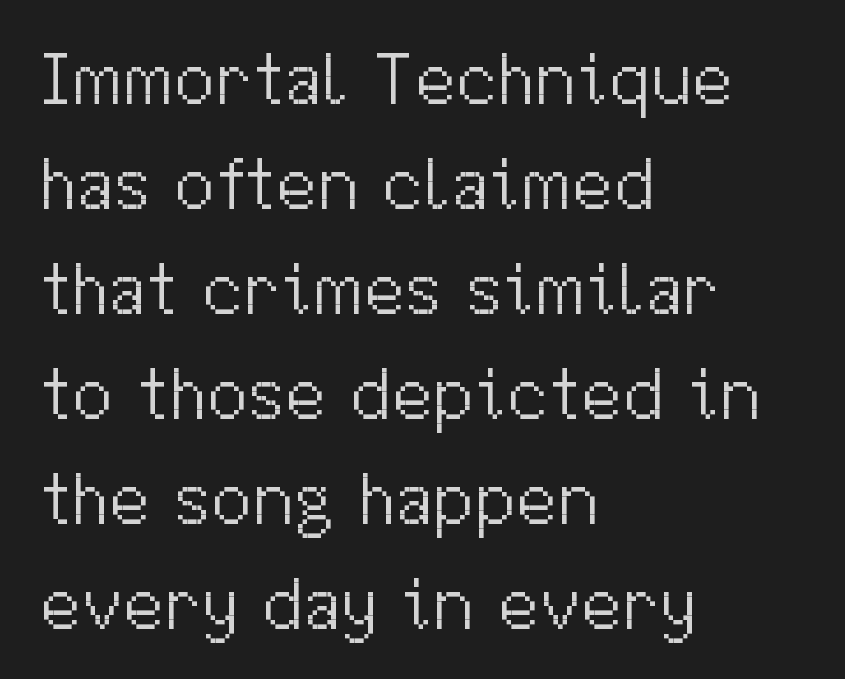
The image shows 74 px light sans-serif type, upright; set left-aligned, normal line spacing (1.42x), normal letter spacing, not underlined; medium stroke contrast and a medium x-height.
